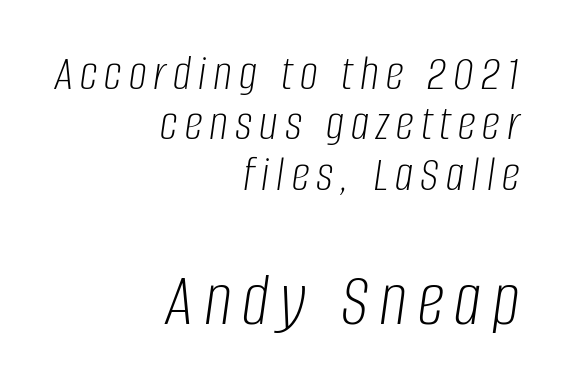
The image shows 76 px light, condensed type, italic (leaning right); set right-aligned, tight line spacing (0.99x), not underlined; the second (bottom) block is 1.49x larger; low stroke contrast and a large x-height.
